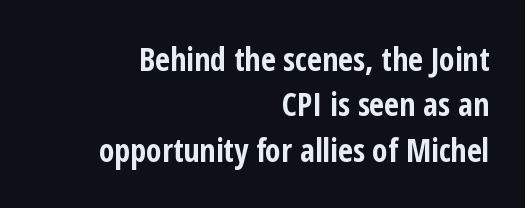
{"serif": "no", "italic": "no", "bold": "yes", "weight": "bold", "width": "condensed", "stroke_contrast": "low", "x_height": "medium", "monospaced": "no", "underline": "no", "align": "right", "line_spacing": "normal", "line_spacing_ratio": 1.42, "letter_spacing": "normal", "letter_spacing_em": 0.0, "glyph_px": 32}
